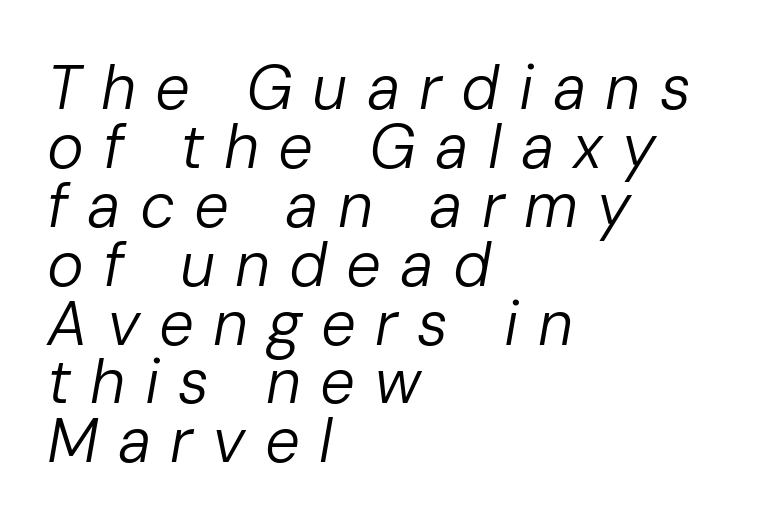
Q: Is the text bold? A: No.
Q: Is the text italic (slanted)? A: Yes, it leans right by about 10 degrees.
Q: Is the text underlined? A: No.
Q: How is the paragraph aligned? A: Left-aligned.
Q: Is the spacing between letters normal or unusually wide? A: Unusually wide.
Q: Is the spacing between lines tight, normal or loose? A: Tight.
Q: Width (condensed, normal, or wide)? A: Normal.
Q: Stroke contrast? A: Low.
Q: x-height? A: Medium.
Q: Monospaced? A: No.
